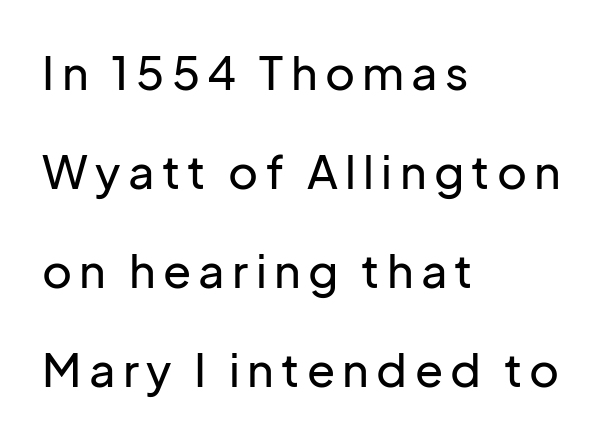
{"serif": "no", "italic": "no", "width": "normal", "stroke_contrast": "low", "x_height": "medium", "monospaced": "no", "underline": "no", "align": "left", "line_spacing": "loose", "line_spacing_ratio": 2.15, "glyph_px": 46}
